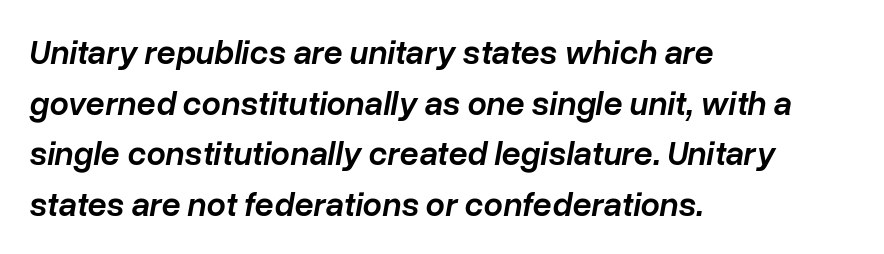
Rule under the text: the space is simply empty. Looking at the ascenders, they clearly lean. The face used here is proportionally spaced, like ordinary book or web type. The rag falls on the right side of this text block. Default kerning and tracking; the words read as compact shapes. The sample has been set in demibold, a notch under bold.
